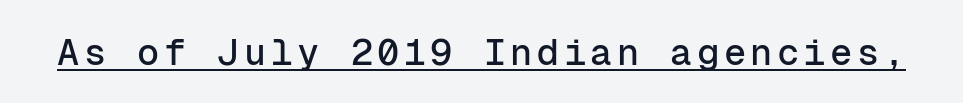
The image shows 37 px sans-serif type, upright, monospaced; set underlined; low stroke contrast and a medium x-height.
